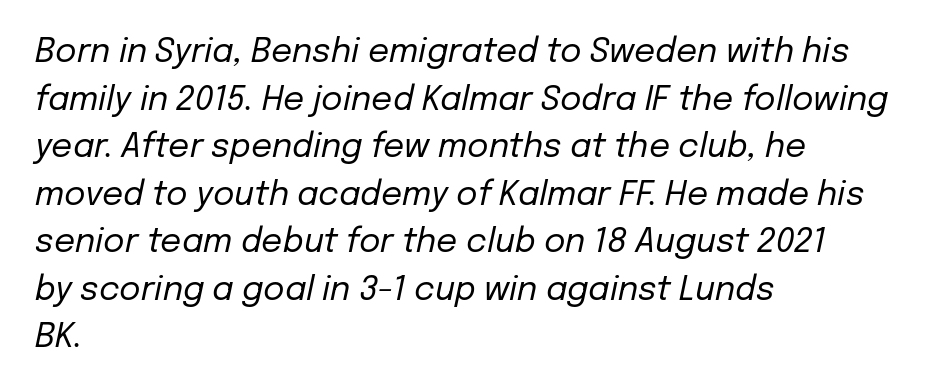
The image shows 33 px regular-weight type, italic (leaning right); set left-aligned, normal line spacing (1.44x), normal letter spacing, not underlined; low stroke contrast and a medium x-height.
